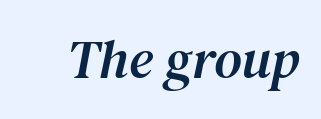
The image shows 54 px serif type, italic (leaning right); set normal letter spacing, not underlined; medium stroke contrast and a medium x-height.
